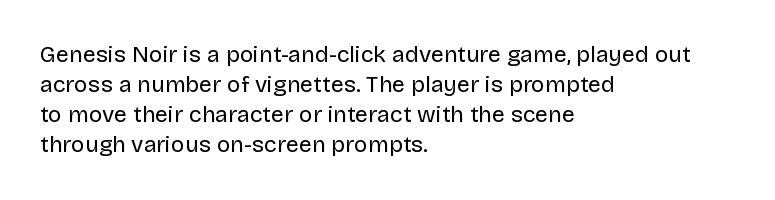
Q: Is the text bold? A: No.
Q: Is the text italic (slanted)? A: No, it is upright.
Q: Is the text underlined? A: No.
Q: How is the paragraph aligned? A: Left-aligned.
Q: Is the spacing between letters normal or unusually wide? A: Normal.
Q: Is the spacing between lines tight, normal or loose? A: Normal.
